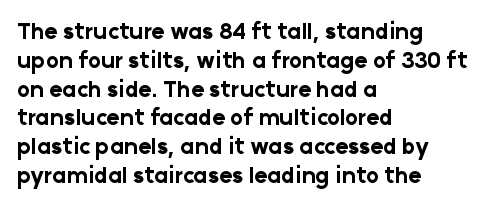
The image shows 22 px bold type, upright; set left-aligned, normal line spacing (1.31x), normal letter spacing, not underlined.
